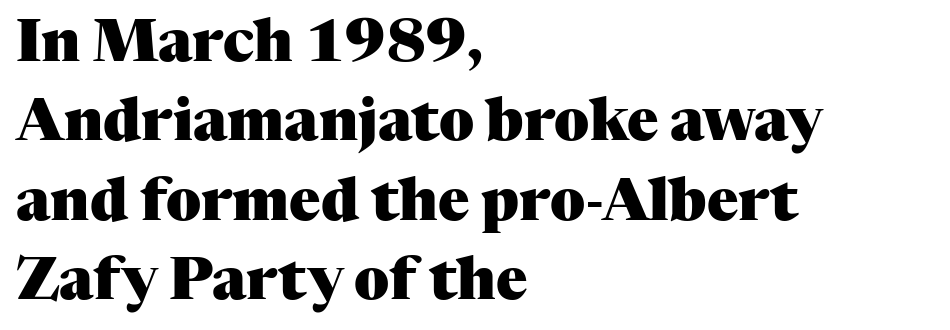
{"serif": "yes", "italic": "no", "bold": "yes", "weight": "heavy", "width": "normal", "stroke_contrast": "medium", "x_height": "medium", "monospaced": "no", "underline": "no", "align": "left", "line_spacing": "normal", "line_spacing_ratio": 1.37, "letter_spacing": "normal", "letter_spacing_em": 0.0, "glyph_px": 58}
